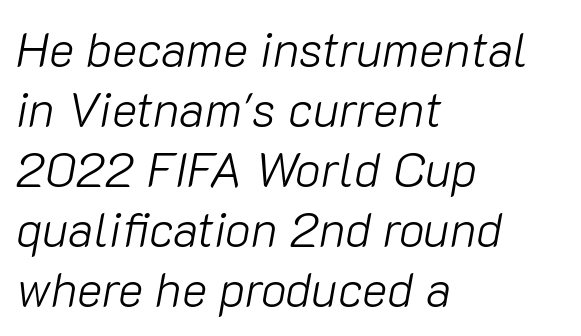
Q: Is the text bold? A: No.
Q: Is the text italic (slanted)? A: Yes, it leans right by about 10 degrees.
Q: Is the text underlined? A: No.
Q: How is the paragraph aligned? A: Left-aligned.
Q: Is the spacing between letters normal or unusually wide? A: Normal.
Q: Is the spacing between lines tight, normal or loose? A: Normal.
Q: Width (condensed, normal, or wide)? A: Normal.
Q: Stroke contrast? A: Low.
Q: x-height? A: Medium.
Q: Monospaced? A: No.
